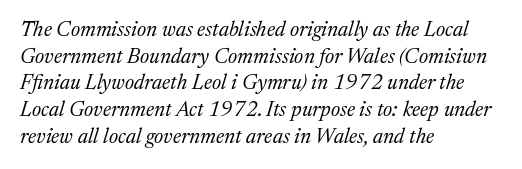
{"italic": "yes", "lean": "right", "slant_degrees": 17, "bold": "no", "underline": "no", "align": "left", "line_spacing": "normal", "line_spacing_ratio": 1.27, "letter_spacing": "normal", "letter_spacing_em": 0.0, "glyph_px": 21}
